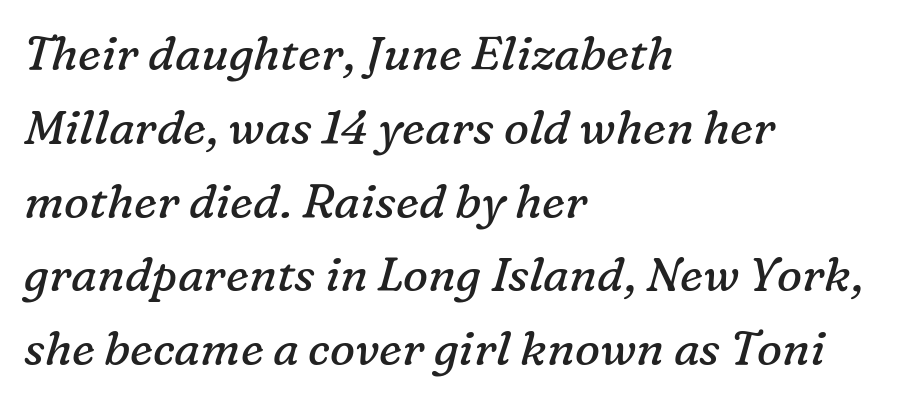
The image shows 47 px regular-weight serif type, italic (leaning right); set left-aligned, normal line spacing (1.57x), normal letter spacing, not underlined; low stroke contrast and a medium x-height.
